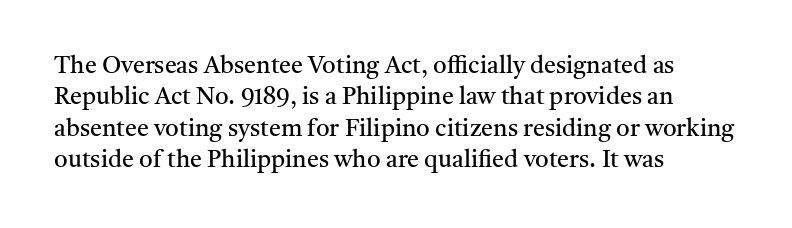
What stands out about the letter spacing? Nothing — it is the standard amount. Unmarked baselines from the first word to the last. The rendering anchors every line to the left-hand side. Regarding leading, the lines here are spaced in the standard way. Compared with a typical body face, this is equally light or lighter still. In terms of posture, this sample is upright.
